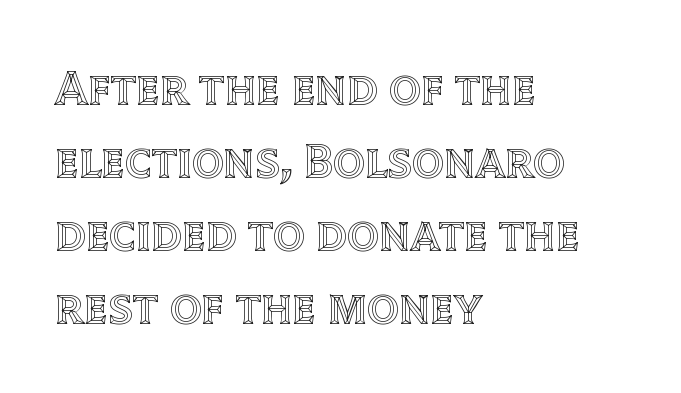
The image shows 50 px text type, upright; set left-aligned, normal line spacing (1.46x), normal letter spacing, not underlined; a large x-height.
